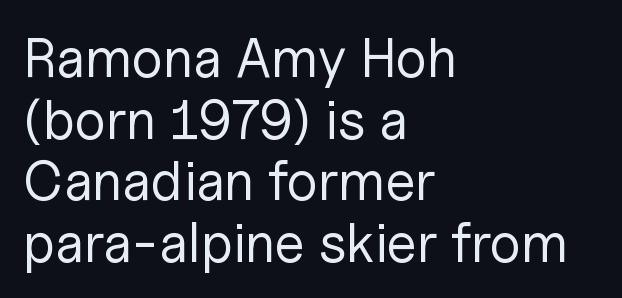
Leading is clearly below the norm, producing a dense column. This is roman type, the default non-slanted kind. Grotesque or geometric, the face here clearly has no serifs. This rendering leaves character spacing at its baseline value.
